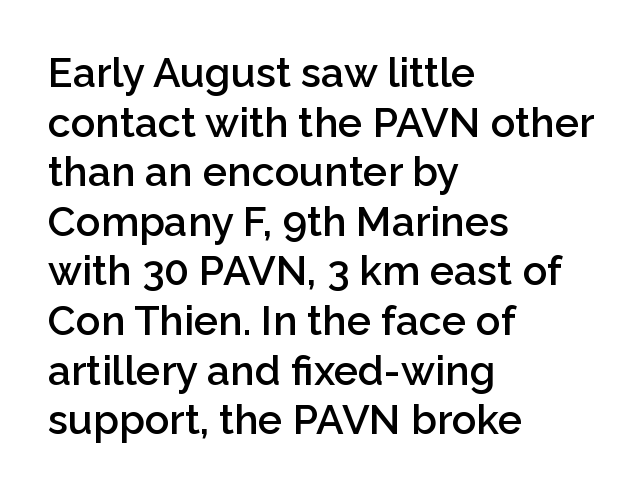
The foot of each line stays bare and open. One-word summary of the alignment: left. Check where the strokes stop: nothing finishes them off — pure sans. Summary of weight: moderately heavy, a semibold. Do the letters lean? They stand straight. Each letter keeps its own natural width here, so spacing adapts to shape.
